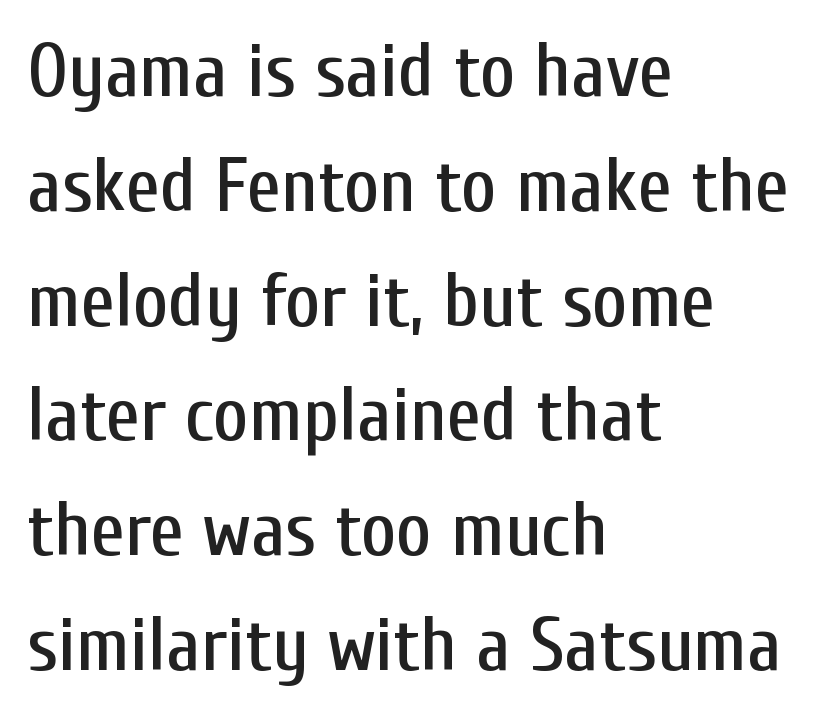
Examine the stroke ends and you'll find no serifs. Visually the block forms a straight wall on the left and a jagged coastline on the right. Bare-footed words on every line. Does extra space separate the letters? No, they use regular spacing.
